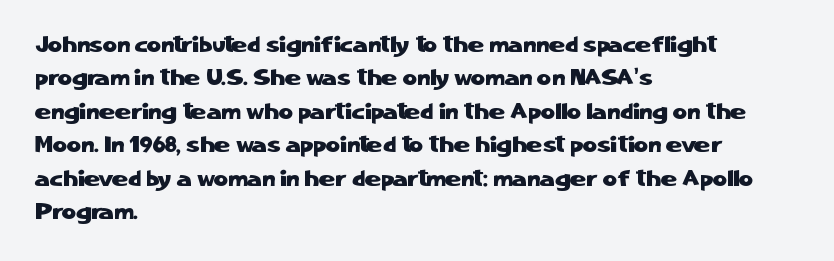
The image shows 22 px text type, upright; set left-aligned, normal line spacing (1.52x), normal letter spacing, not underlined.
